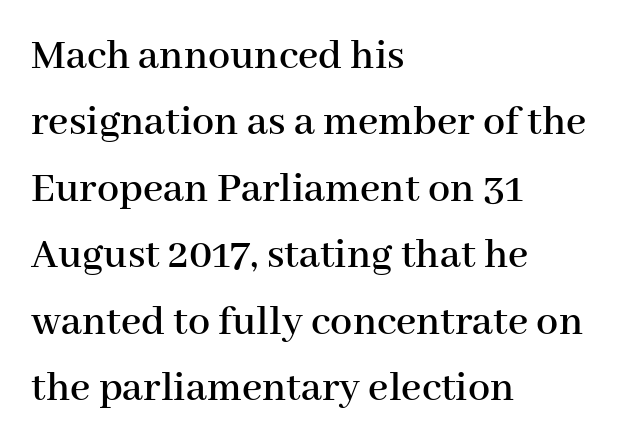
Typeset ragged right — the left edge is the straight one. Are there feet on the stems? There are — it's a serif. The letterforms sit shoulder to shoulder at normal distance. Clear beneath every line of the passage.
